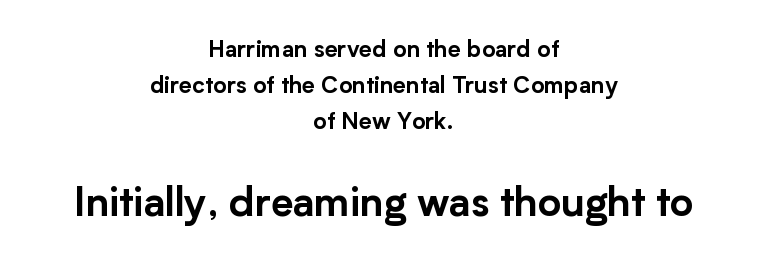
Q: Is the text italic (slanted)? A: No, it is upright.
Q: Is the typeface a serif or a sans-serif typeface? A: Sans-serif.
Q: Is the text underlined? A: No.
Q: How is the paragraph aligned? A: Centered.
Q: Is the spacing between letters normal or unusually wide? A: Normal.
Q: Is the spacing between lines tight, normal or loose? A: Normal.
Q: Which block of text is set in a larger size, the first (top) or the second (bottom)? A: The second (bottom) one.
Q: Width (condensed, normal, or wide)? A: Normal.
Q: Stroke contrast? A: Low.
Q: x-height? A: Medium.
Q: Monospaced? A: No.
